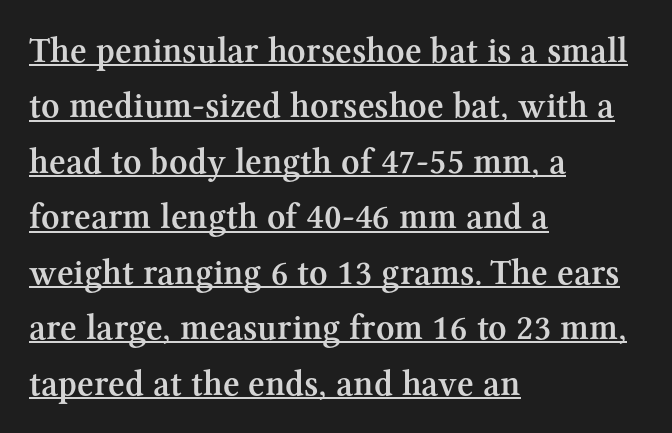
Q: Is the text bold? A: Semi-bold.
Q: Is the text italic (slanted)? A: No, it is upright.
Q: Is the typeface a serif or a sans-serif typeface? A: Serif.
Q: Is the text underlined? A: Yes.
Q: How is the paragraph aligned? A: Left-aligned.
Q: Is the spacing between letters normal or unusually wide? A: Normal.
Q: Is the spacing between lines tight, normal or loose? A: Normal.
Q: Width (condensed, normal, or wide)? A: Normal.
Q: Stroke contrast? A: Medium.
Q: x-height? A: Medium.
Q: Monospaced? A: No.
